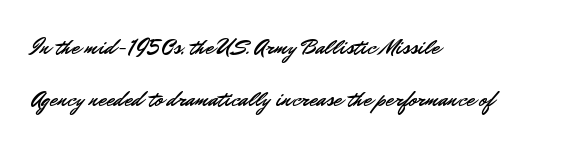
{"underline": "no", "align": "left", "line_spacing": "loose", "line_spacing_ratio": 2.38, "letter_spacing": "normal", "letter_spacing_em": 0.0, "glyph_px": 22}
